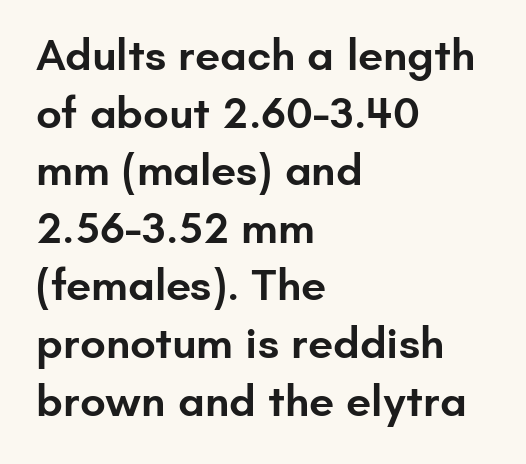
Q: Is the text bold? A: Semi-bold.
Q: Is the text italic (slanted)? A: No, it is upright.
Q: Is the typeface a serif or a sans-serif typeface? A: Sans-serif.
Q: Is the text underlined? A: No.
Q: How is the paragraph aligned? A: Left-aligned.
Q: Is the spacing between letters normal or unusually wide? A: Normal.
Q: Is the spacing between lines tight, normal or loose? A: Normal.
Q: Width (condensed, normal, or wide)? A: Normal.
Q: Stroke contrast? A: Low.
Q: x-height? A: Small.
Q: Monospaced? A: No.
